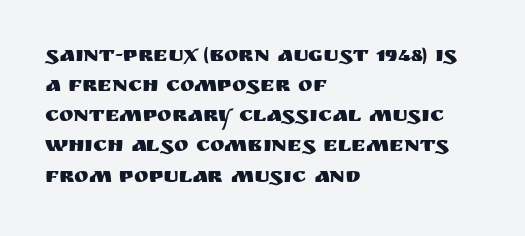
{"italic": "no", "underline": "no", "align": "left", "line_spacing": "normal", "line_spacing_ratio": 1.37, "letter_spacing": "normal", "letter_spacing_em": 0.0, "glyph_px": 22}
